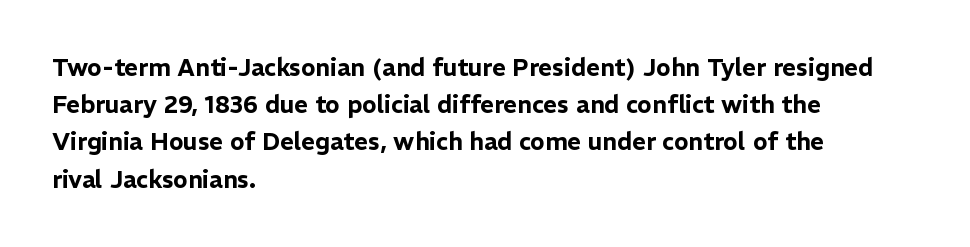
Interline gaps are of average width in this sample. The letters stand upright; this is a roman face. The face used here is rendered with its standard letterfit. Leftover space on each line is placed entirely after the last word. Beneath every word, the page is bare.
